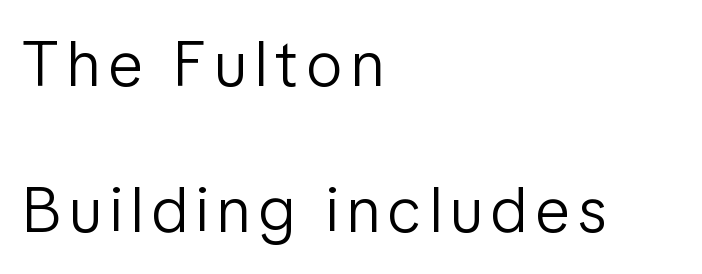
The image shows 64 px light, condensed sans-serif type, upright; set left-aligned, loose line spacing (2.28x), not underlined; low stroke contrast and a medium x-height.
